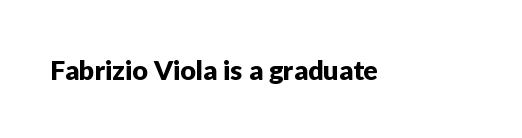
The image shows 27 px text type, upright; set normal letter spacing, not underlined.
